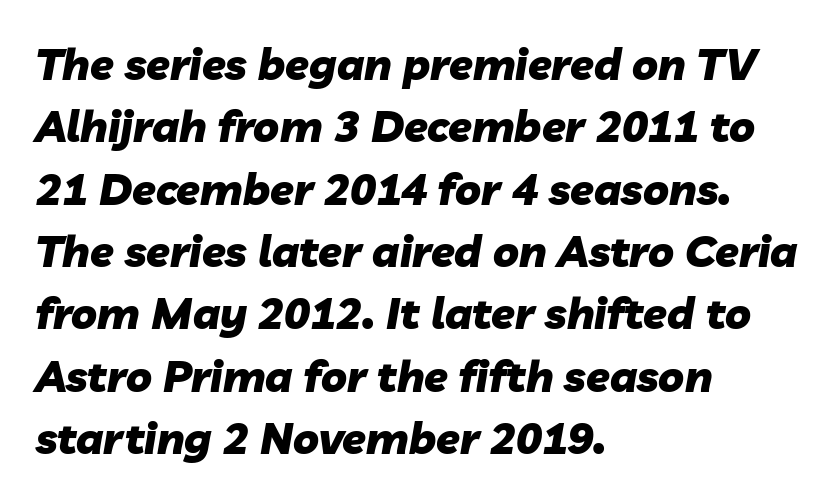
As a designer I'd log this as weight 700, bold. The text block is weighted toward the left margin, trailing off unevenly rightward. Normally led — the rows are evenly, conventionally spaced. The string is rendered with underlining switched off.
